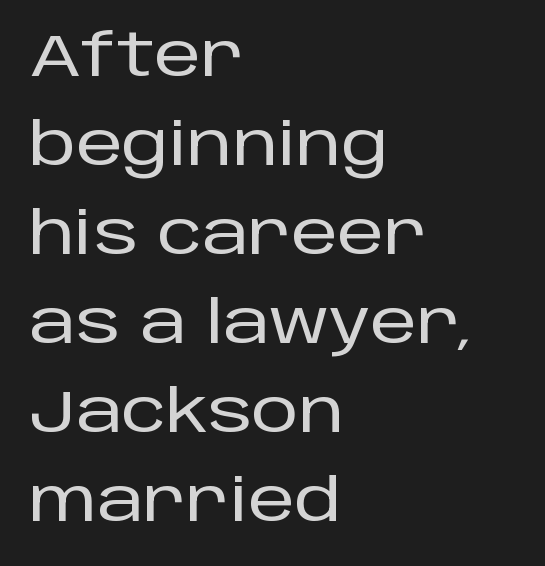
The image shows 59 px sans-serif type, upright; set left-aligned, normal line spacing (1.51x), normal letter spacing, not underlined; low stroke contrast and a large x-height.
